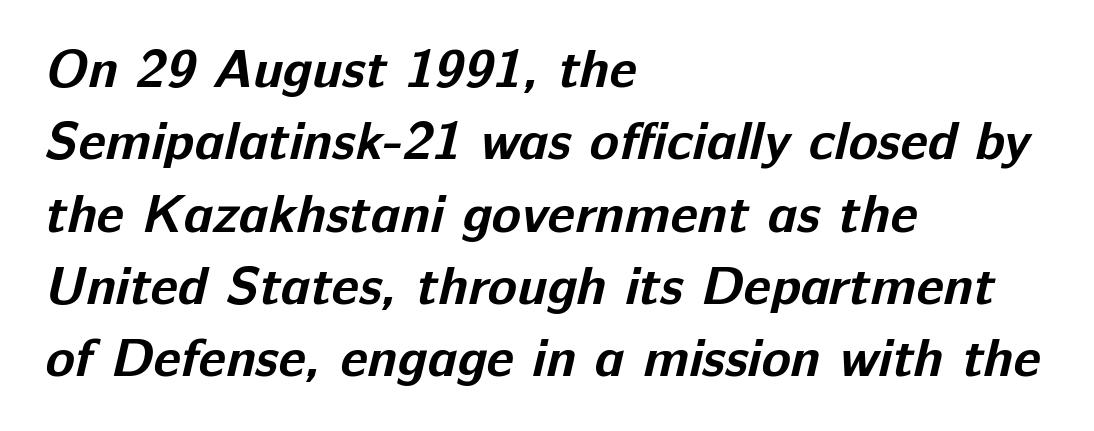
Q: Is the text bold? A: Yes.
Q: Is the typeface a serif or a sans-serif typeface? A: Sans-serif.
Q: Is the text underlined? A: No.
Q: How is the paragraph aligned? A: Left-aligned.
Q: Is the spacing between letters normal or unusually wide? A: Normal.
Q: Is the spacing between lines tight, normal or loose? A: Normal.
Q: Width (condensed, normal, or wide)? A: Normal.
Q: Stroke contrast? A: Low.
Q: x-height? A: Medium.
Q: Monospaced? A: No.
